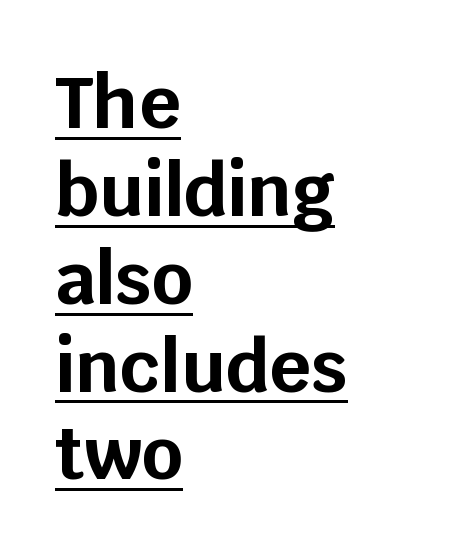
Note the varied advance widths — an 'i' is clearly narrower than an 'm'. The letters carry no serifs — their stems end cleanly without finishing strokes. The paragraph shown leans on its left margin. Does the weight exceed regular? Yes, all the way to bold.
